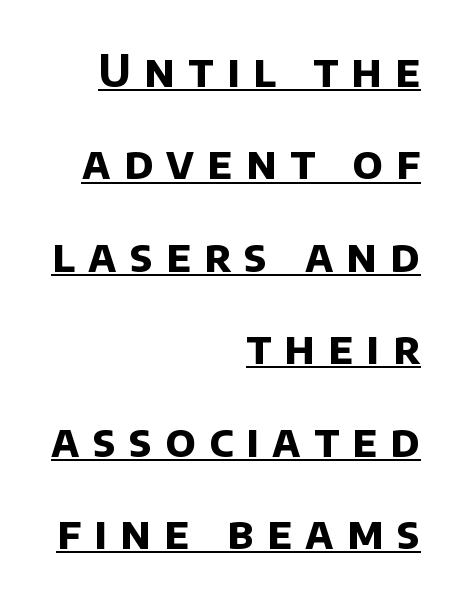
Q: Is the text bold? A: Yes.
Q: Is the typeface a serif or a sans-serif typeface? A: Sans-serif.
Q: Is the text underlined? A: Yes.
Q: How is the paragraph aligned? A: Right-aligned.
Q: Is the spacing between letters normal or unusually wide? A: Unusually wide.
Q: Is the spacing between lines tight, normal or loose? A: Loose.
Q: Width (condensed, normal, or wide)? A: Normal.
Q: Stroke contrast? A: Low.
Q: x-height? A: Large.
Q: Monospaced? A: No.
